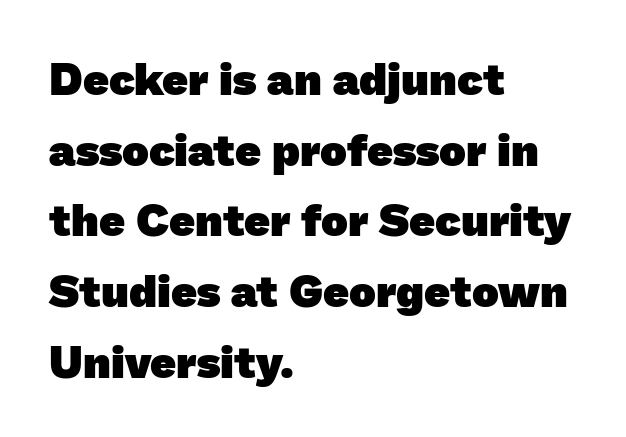
{"serif": "no", "bold": "yes", "weight": "heavy", "width": "normal", "stroke_contrast": "low", "x_height": "medium", "monospaced": "no", "underline": "no", "align": "left", "line_spacing": "normal", "line_spacing_ratio": 1.57, "letter_spacing": "normal", "letter_spacing_em": 0.0, "glyph_px": 45}
